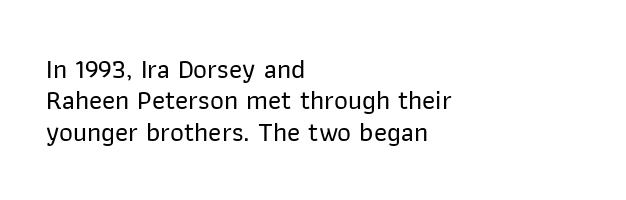
The compositor pushed each line to the left boundary. Does the lettering tilt? It doesn't — this is upright. Each word holds together tightly as a unit, with standard inter-letter gaps. Quick note: underline off.
